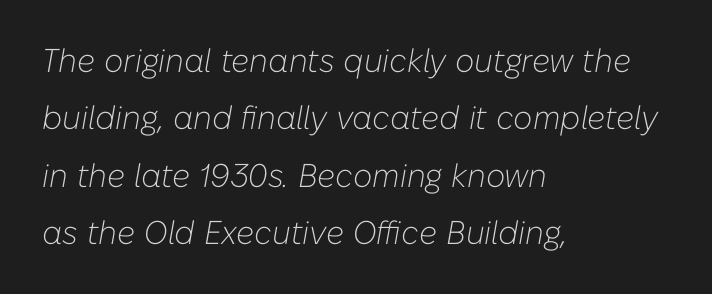
Q: Is the text bold? A: No.
Q: Is the text italic (slanted)? A: Yes, it leans right by about 10 degrees.
Q: Is the text underlined? A: No.
Q: How is the paragraph aligned? A: Left-aligned.
Q: Is the spacing between letters normal or unusually wide? A: Normal.
Q: Width (condensed, normal, or wide)? A: Normal.
Q: Stroke contrast? A: Low.
Q: x-height? A: Medium.
Q: Monospaced? A: No.
